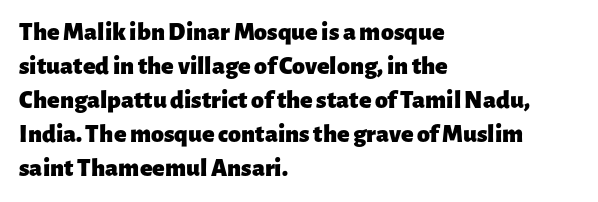
The image shows 26 px bold type, upright; set left-aligned, normal line spacing (1.31x), normal letter spacing, not underlined.
